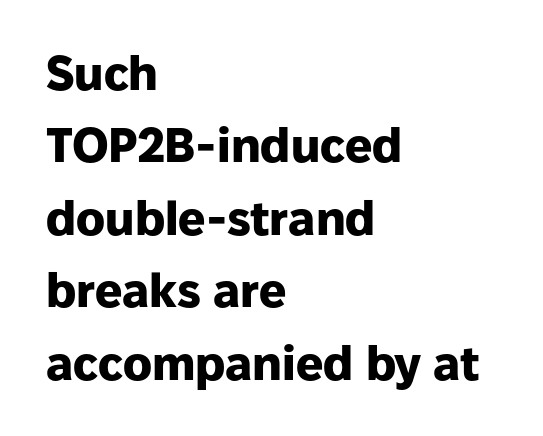
Q: Is the text bold? A: Yes.
Q: Is the text italic (slanted)? A: No, it is upright.
Q: Is the typeface a serif or a sans-serif typeface? A: Sans-serif.
Q: Is the text underlined? A: No.
Q: How is the paragraph aligned? A: Left-aligned.
Q: Is the spacing between letters normal or unusually wide? A: Normal.
Q: Is the spacing between lines tight, normal or loose? A: Normal.
Q: Width (condensed, normal, or wide)? A: Normal.
Q: Stroke contrast? A: Low.
Q: x-height? A: Medium.
Q: Monospaced? A: No.
